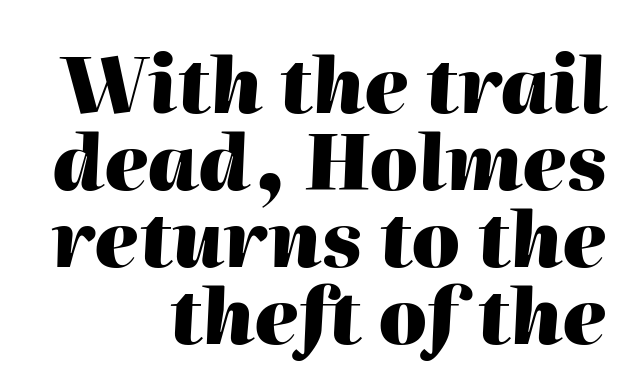
Q: Is the text bold? A: Yes.
Q: Is the text italic (slanted)? A: Yes, it leans right by about 2 degrees.
Q: Is the text underlined? A: No.
Q: How is the paragraph aligned? A: Right-aligned.
Q: Is the spacing between letters normal or unusually wide? A: Normal.
Q: Is the spacing between lines tight, normal or loose? A: Tight.
Q: Width (condensed, normal, or wide)? A: Normal.
Q: Stroke contrast? A: High.
Q: x-height? A: Medium.
Q: Monospaced? A: No.
